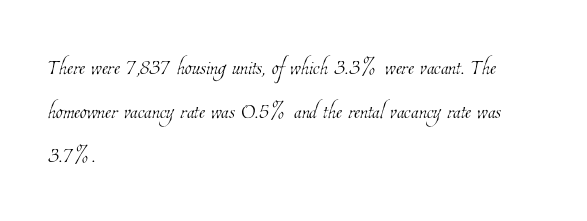
Q: Is the text bold? A: No.
Q: Is the text underlined? A: No.
Q: How is the paragraph aligned? A: Left-aligned.
Q: Is the spacing between letters normal or unusually wide? A: Normal.
Q: Is the spacing between lines tight, normal or loose? A: Normal.
Q: Width (condensed, normal, or wide)? A: Condensed.
Q: Stroke contrast? A: Low.
Q: x-height? A: Medium.
Q: Monospaced? A: No.
